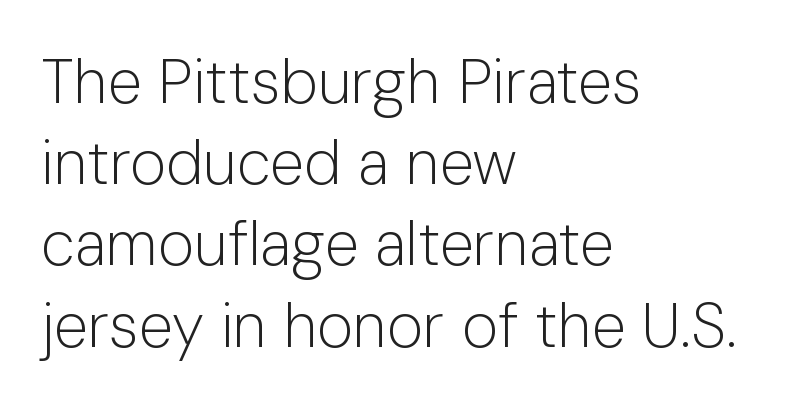
Beneath every word, the page is bare. These lines are rendered in a variable-pitch font. In terms of posture, this sample is upright. The letters sit at their default tracking, neither squeezed nor spread. Weight: in the light-to-regular range. Casual observation: everything's shoved over to the left.
